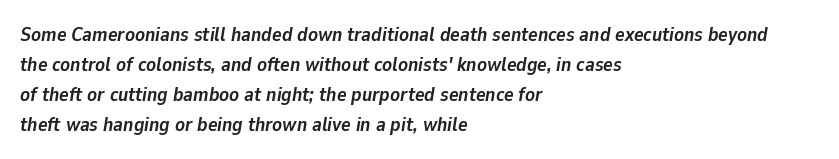
Q: Is the text bold? A: Yes.
Q: Is the text italic (slanted)? A: Yes, it leans right by about 9 degrees.
Q: Is the text underlined? A: No.
Q: How is the paragraph aligned? A: Left-aligned.
Q: Is the spacing between letters normal or unusually wide? A: Normal.
Q: Is the spacing between lines tight, normal or loose? A: Normal.
